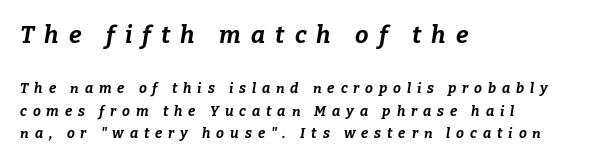
The image shows 24 px bold type, italic (leaning right); set left-aligned, normal line spacing (1.64x), unusually wide letter spacing (+0.42 em), not underlined; the first (top) block is 1.71x larger.
